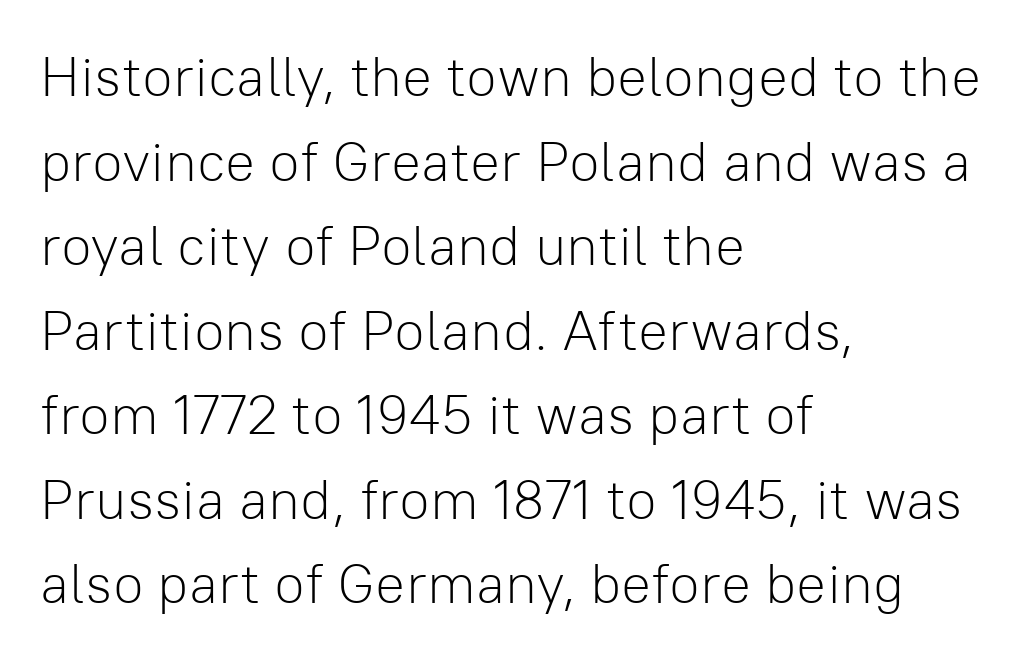
Q: Is the text bold? A: No.
Q: Is the text italic (slanted)? A: No, it is upright.
Q: Is the typeface a serif or a sans-serif typeface? A: Sans-serif.
Q: Is the text underlined? A: No.
Q: How is the paragraph aligned? A: Left-aligned.
Q: Is the spacing between letters normal or unusually wide? A: Normal.
Q: Is the spacing between lines tight, normal or loose? A: Normal.
Q: Width (condensed, normal, or wide)? A: Normal.
Q: Stroke contrast? A: Low.
Q: x-height? A: Medium.
Q: Monospaced? A: No.
